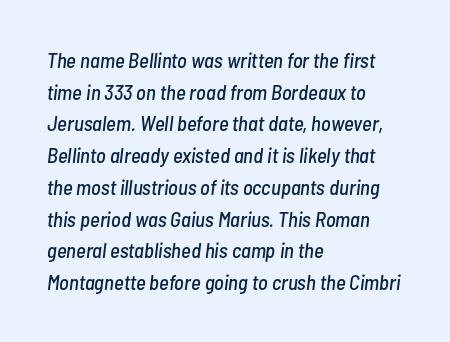
{"italic": "yes", "lean": "right", "slant_degrees": 7, "underline": "no", "align": "left", "line_spacing": "normal", "line_spacing_ratio": 1.51, "letter_spacing": "normal", "letter_spacing_em": 0.0, "glyph_px": 21}
